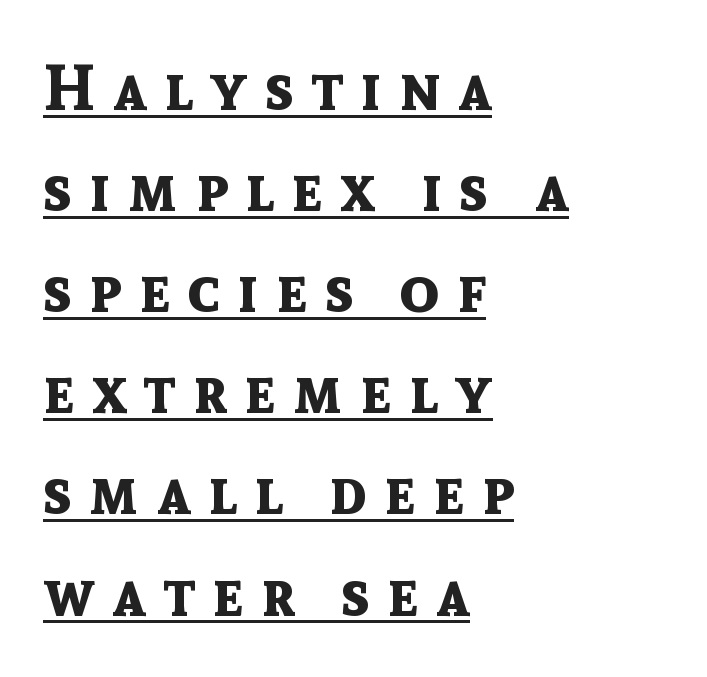
{"serif": "no", "italic": "no", "bold": "yes", "weight": "bold", "width": "normal", "x_height": "medium", "monospaced": "no", "underline": "yes", "align": "left", "line_spacing": "normal", "line_spacing_ratio": 1.58, "letter_spacing": "wide", "letter_spacing_em": 0.27, "glyph_px": 64}
